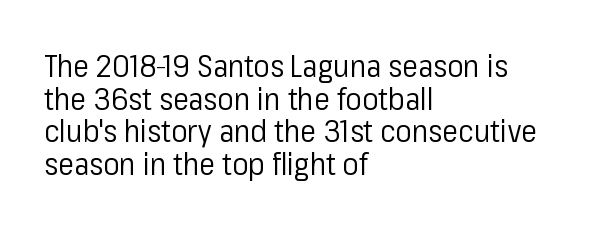
The area under the type is left untouched. To sum up the face: it is a sans, with no serifs. The paragraph shown leans on its left margin. Baseline-to-baseline distance is barely more than the letter height. Weight: regular or lighter.
